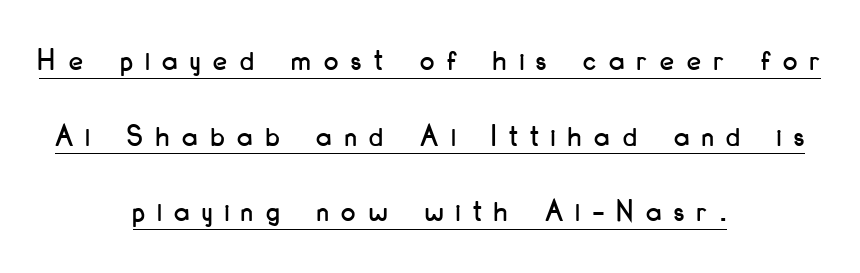
Decoration check: the copy is underlined. Caption: expanded tracking, letters set apart. Notice how the stems are strictly vertical — no italics here. Type style note: lacks serifs.
